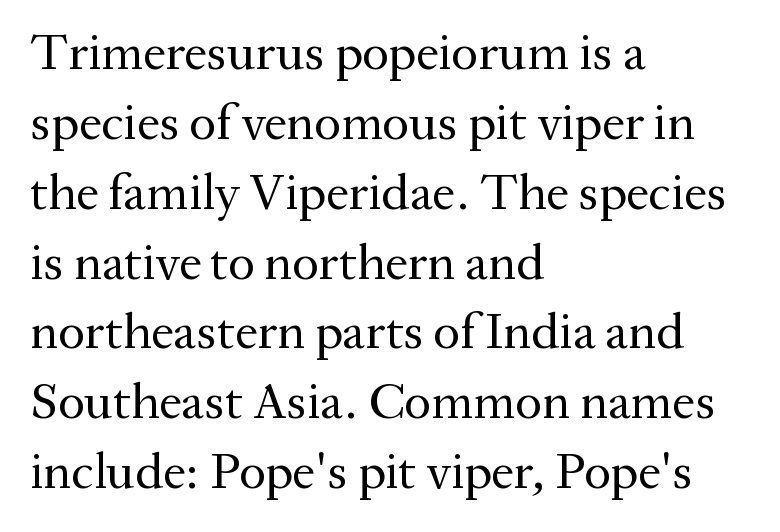
{"serif": "yes", "italic": "no", "bold": "no", "weight": "regular", "width": "normal", "stroke_contrast": "medium", "x_height": "medium", "monospaced": "no", "underline": "no", "align": "left", "line_spacing": "normal", "line_spacing_ratio": 1.37, "letter_spacing": "normal", "letter_spacing_em": 0.0, "glyph_px": 51}
